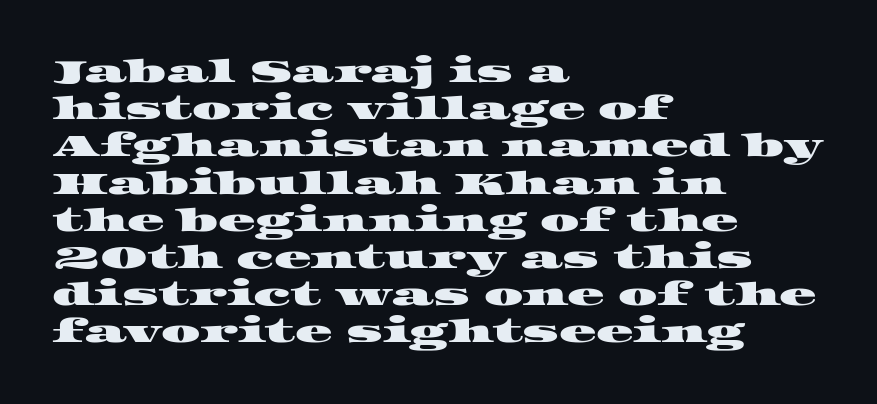
{"serif": "yes", "width": "wide", "stroke_contrast": "high", "x_height": "large", "monospaced": "no", "underline": "no", "align": "left", "line_spacing_ratio": 1.2, "letter_spacing": "normal", "letter_spacing_em": 0.0, "glyph_px": 31}
